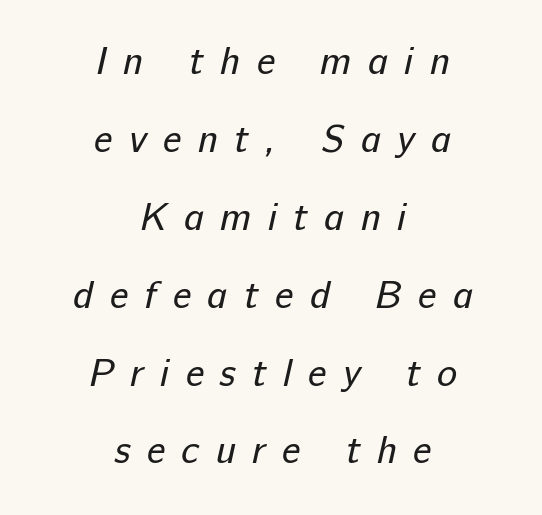
{"serif": "no", "bold": "no", "weight": "regular", "width": "normal", "stroke_contrast": "low", "x_height": "medium", "monospaced": "no", "underline": "no", "align": "center", "line_spacing": "loose", "line_spacing_ratio": 2.05, "letter_spacing": "wide", "letter_spacing_em": 0.43, "glyph_px": 38}
